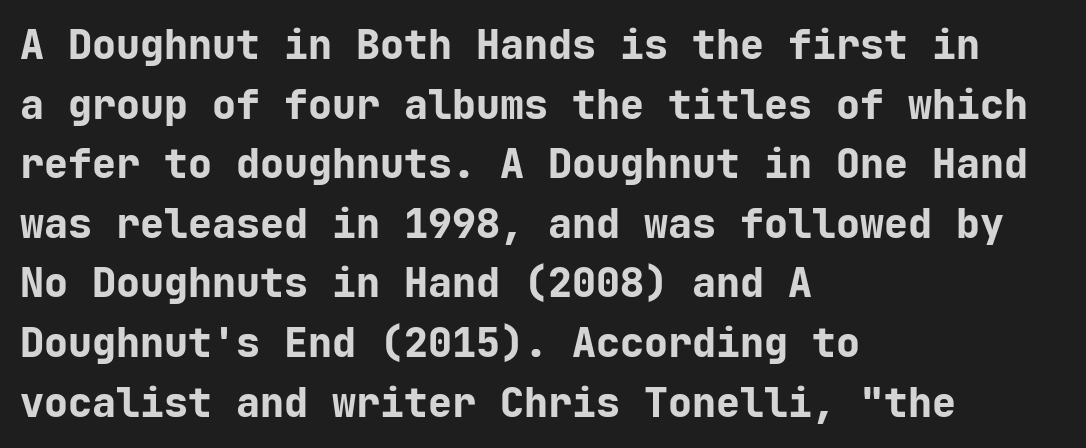
Q: Is the text bold? A: Yes.
Q: Is the text italic (slanted)? A: No, it is upright.
Q: Is the typeface a serif or a sans-serif typeface? A: Sans-serif.
Q: Is the text underlined? A: No.
Q: How is the paragraph aligned? A: Left-aligned.
Q: Is the spacing between letters normal or unusually wide? A: Normal.
Q: Is the spacing between lines tight, normal or loose? A: Normal.
Q: Width (condensed, normal, or wide)? A: Normal.
Q: Stroke contrast? A: Low.
Q: x-height? A: Medium.
Q: Monospaced? A: Yes.
